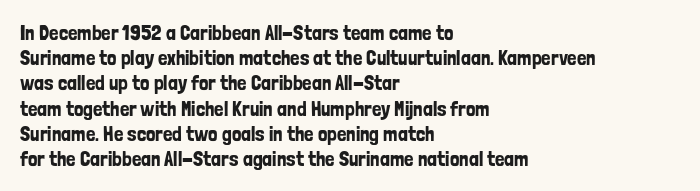
Q: Is the text italic (slanted)? A: No, it is upright.
Q: Is the text underlined? A: No.
Q: How is the paragraph aligned? A: Left-aligned.
Q: Is the spacing between letters normal or unusually wide? A: Normal.
